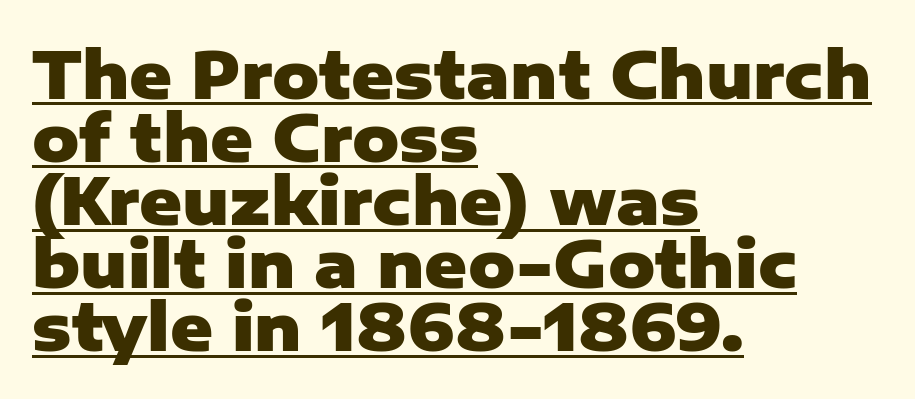
{"serif": "no", "italic": "no", "bold": "yes", "weight": "heavy", "width": "normal", "stroke_contrast": "low", "x_height": "medium", "monospaced": "no", "underline": "yes", "align": "left", "line_spacing": "tight", "line_spacing_ratio": 0.97, "letter_spacing": "normal", "letter_spacing_em": 0.0, "glyph_px": 65}
